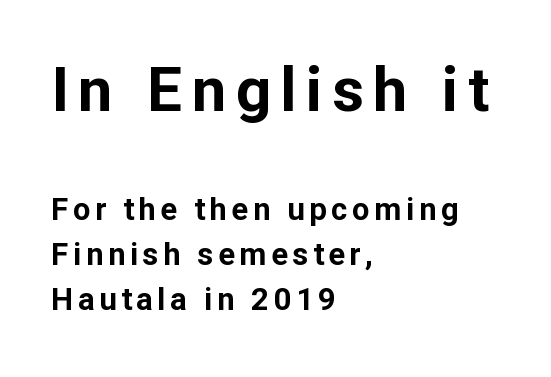
A typesetter would call this proportional, since set widths differ per character. Vertical spacing — default. Whoever set this made the first block the dominant, larger element. Nope, no serifs anywhere on these letters.
